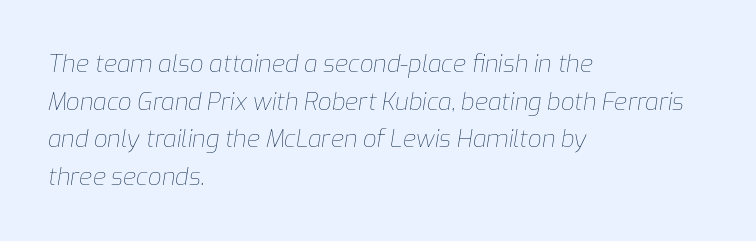
Is this a heavy cut? Hardly; it is regular or lighter. There's an unmistakable incline to the writing here. Short note: letters normally spaced. The rag falls on the right side of this text block.
